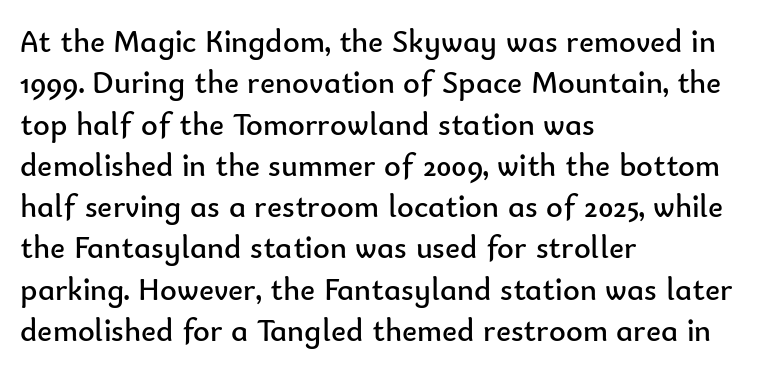
Q: Is the text bold? A: No.
Q: Is the text italic (slanted)? A: No, it is upright.
Q: Is the typeface a serif or a sans-serif typeface? A: Sans-serif.
Q: Is the text underlined? A: No.
Q: How is the paragraph aligned? A: Left-aligned.
Q: Is the spacing between letters normal or unusually wide? A: Normal.
Q: Is the spacing between lines tight, normal or loose? A: Normal.
Q: Width (condensed, normal, or wide)? A: Normal.
Q: Stroke contrast? A: Low.
Q: x-height? A: Small.
Q: Monospaced? A: No.
